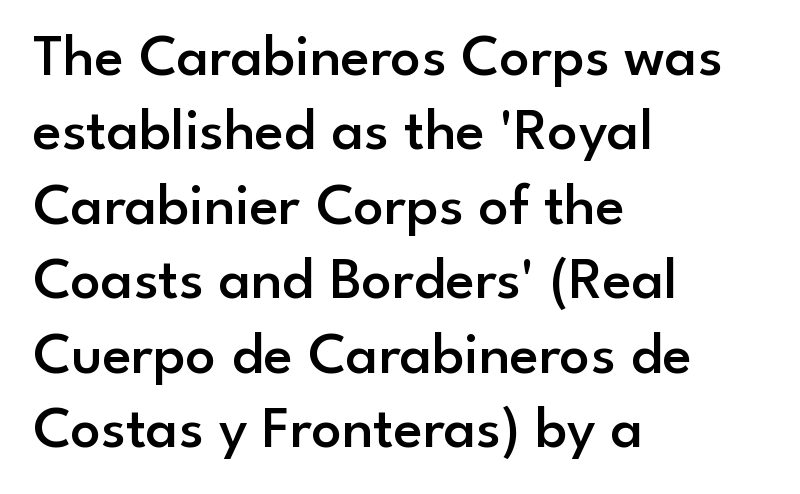
Compared with typical body copy, the letter spacing here is the same. Character widths vary here, with narrow letters taking less room than wide ones. Classification — sans serif. A bit beefed up — I'd call it semibold rather than bold.
